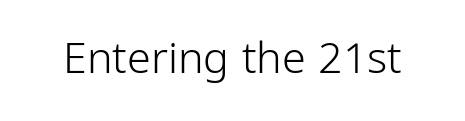
The image shows 43 px light, condensed sans-serif type, upright; set normal letter spacing, not underlined; low stroke contrast and a medium x-height.
